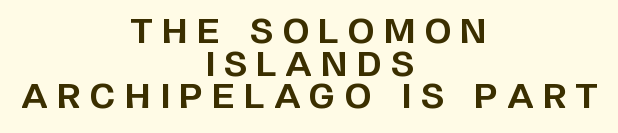
The image shows 34 px bold sans-serif type, upright; set centered, tight line spacing (0.96x), unusually wide letter spacing (+0.27 em), not underlined; low stroke contrast and a large x-height.
